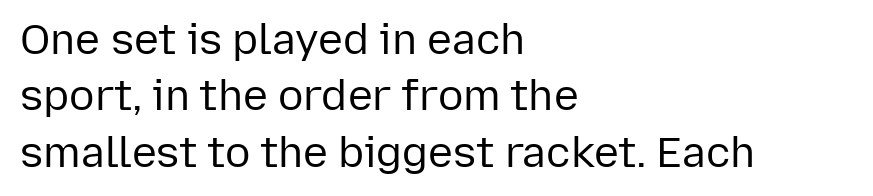
Q: Is the text bold? A: No.
Q: Is the text italic (slanted)? A: No, it is upright.
Q: Is the typeface a serif or a sans-serif typeface? A: Sans-serif.
Q: Is the text underlined? A: No.
Q: How is the paragraph aligned? A: Left-aligned.
Q: Is the spacing between letters normal or unusually wide? A: Normal.
Q: Is the spacing between lines tight, normal or loose? A: Normal.
Q: Width (condensed, normal, or wide)? A: Normal.
Q: Stroke contrast? A: Low.
Q: x-height? A: Medium.
Q: Monospaced? A: No.
